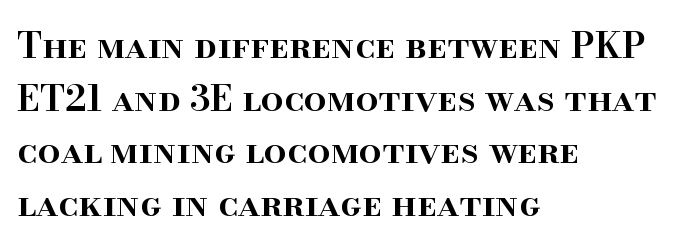
Q: Is the text bold? A: Semi-bold.
Q: Is the text italic (slanted)? A: No, it is upright.
Q: Is the typeface a serif or a sans-serif typeface? A: Serif.
Q: Is the text underlined? A: No.
Q: How is the paragraph aligned? A: Left-aligned.
Q: Is the spacing between letters normal or unusually wide? A: Normal.
Q: Is the spacing between lines tight, normal or loose? A: Normal.
Q: Width (condensed, normal, or wide)? A: Normal.
Q: Stroke contrast? A: High.
Q: x-height? A: Small.
Q: Monospaced? A: No.
